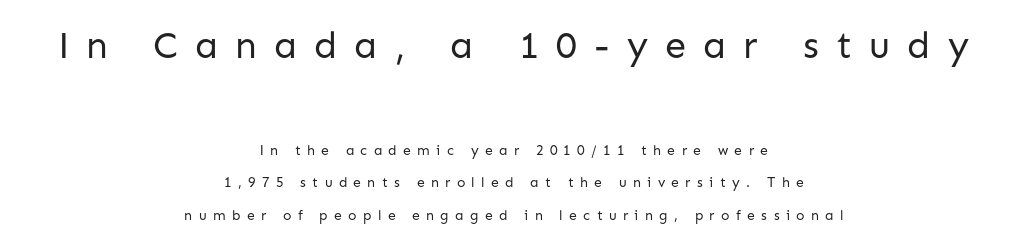
Q: Is the text bold? A: No.
Q: Is the text italic (slanted)? A: No, it is upright.
Q: Is the typeface a serif or a sans-serif typeface? A: Sans-serif.
Q: Is the text underlined? A: No.
Q: How is the paragraph aligned? A: Centered.
Q: Is the spacing between letters normal or unusually wide? A: Unusually wide.
Q: Is the spacing between lines tight, normal or loose? A: Loose.
Q: Which block of text is set in a larger size, the first (top) or the second (bottom)? A: The first (top) one.
Q: Width (condensed, normal, or wide)? A: Normal.
Q: Stroke contrast? A: Low.
Q: x-height? A: Medium.
Q: Monospaced? A: No.
